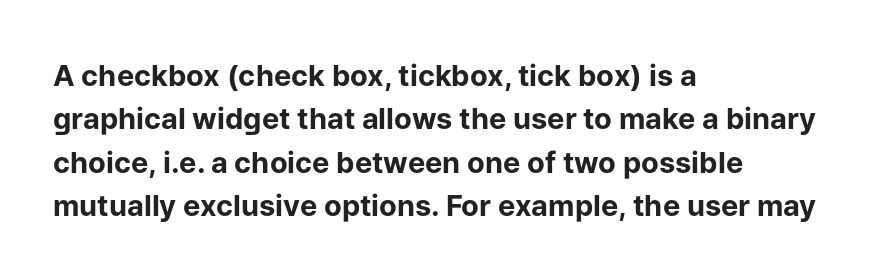
{"serif": "no", "italic": "no", "bold": "yes", "weight": "bold", "width": "normal", "stroke_contrast": "low", "x_height": "medium", "monospaced": "no", "underline": "no", "align": "left", "line_spacing": "normal", "line_spacing_ratio": 1.5, "letter_spacing": "normal", "letter_spacing_em": 0.0, "glyph_px": 29}
